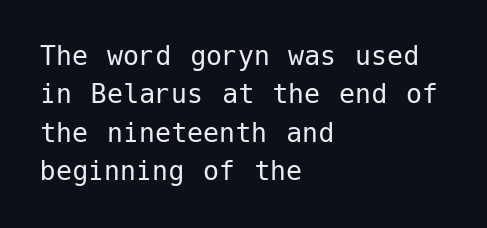
Font category for this specimen: sans-serif. The strip under each line holds only bare page. Is the letter spacing exaggerated? No — it looks like the ordinary default. Unbolded letterforms with no extra heft. The letters stand upright; this is a roman face.
